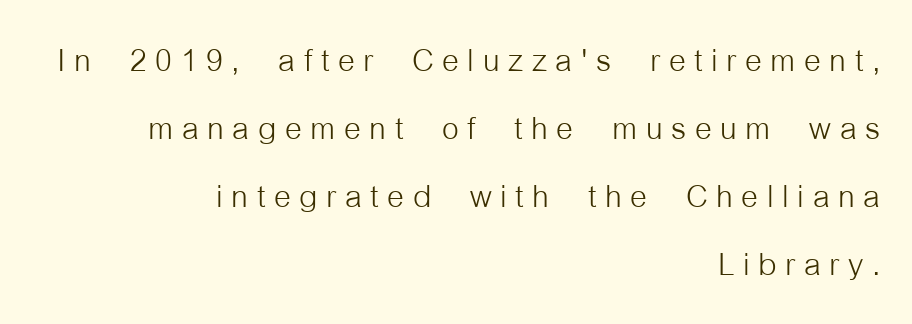
Caption: expanded tracking, letters set apart. Is there much room between lines? A standard amount, neither cramped nor airy. Each stroke keeps to a modest, everyday thickness or less. You can tell it's not italic because the verticals are truly vertical. Words float on clear page, feet unadorned. Serif or sans? Sans — the stroke terminals are bare.
